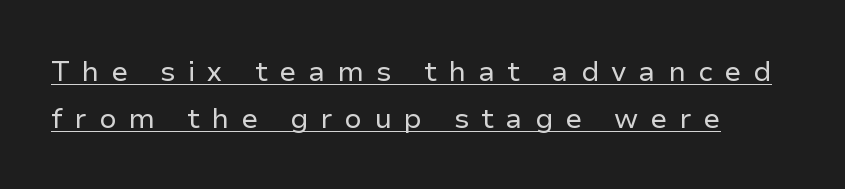
{"serif": "no", "italic": "no", "bold": "no", "weight": "regular", "width": "normal", "stroke_contrast": "low", "x_height": "medium", "monospaced": "no", "underline": "yes", "line_spacing": "normal", "line_spacing_ratio": 1.69, "letter_spacing": "wide", "letter_spacing_em": 0.43, "glyph_px": 28}
